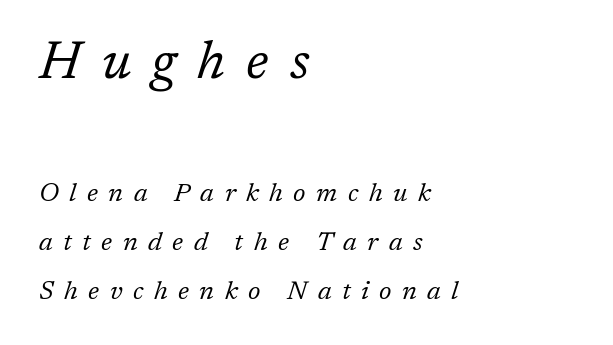
The image shows 53 px regular-weight serif type, italic (leaning right); set left-aligned, line spacing 1.88x, unusually wide letter spacing (+0.4 em), not underlined; the first (top) block is 2.04x larger; low stroke contrast and a medium x-height.
